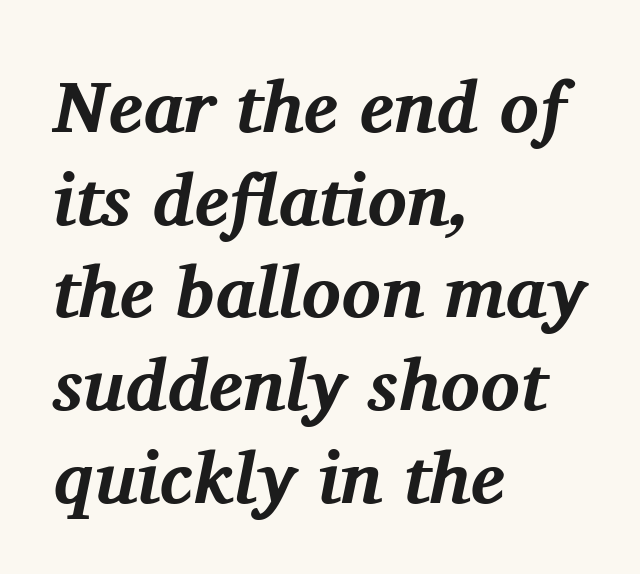
{"serif": "yes", "italic": "yes", "lean": "right", "slant_degrees": 11, "bold": "yes", "weight": "bold", "width": "normal", "stroke_contrast": "medium", "x_height": "medium", "monospaced": "no", "underline": "no", "align": "left", "line_spacing": "normal", "line_spacing_ratio": 1.27, "letter_spacing": "normal", "letter_spacing_em": 0.0, "glyph_px": 73}
